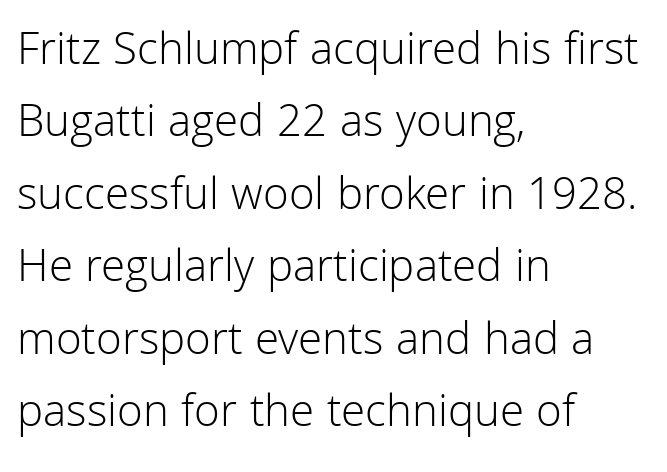
These lines stack with their left ends in a neat column. No letter is thick-stroked: the sample isn't bold. Standard letterfit; no display-style spreading of the glyphs. This is sans-serif lettering, the kind often seen on screens and signage. Descenders are the only things crossing below the line.
